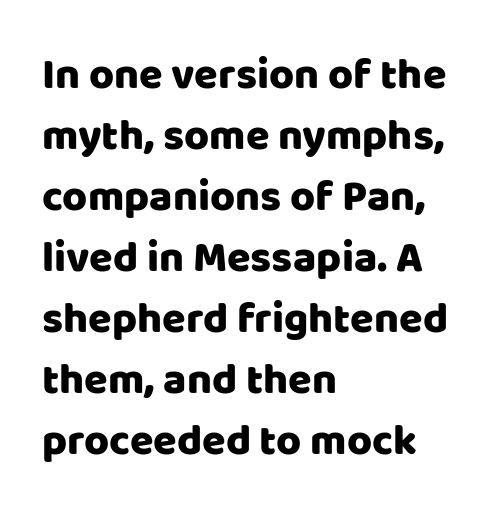
Q: Is the text italic (slanted)? A: No, it is upright.
Q: Is the typeface a serif or a sans-serif typeface? A: Sans-serif.
Q: Is the text underlined? A: No.
Q: How is the paragraph aligned? A: Left-aligned.
Q: Is the spacing between letters normal or unusually wide? A: Normal.
Q: Is the spacing between lines tight, normal or loose? A: Normal.
Q: Width (condensed, normal, or wide)? A: Normal.
Q: Stroke contrast? A: Low.
Q: x-height? A: Large.
Q: Monospaced? A: No.
